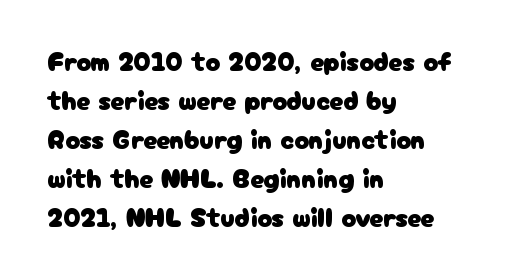
Q: Is the text italic (slanted)? A: No, it is upright.
Q: Is the text underlined? A: No.
Q: How is the paragraph aligned? A: Left-aligned.
Q: Is the spacing between letters normal or unusually wide? A: Normal.
Q: Is the spacing between lines tight, normal or loose? A: Normal.
